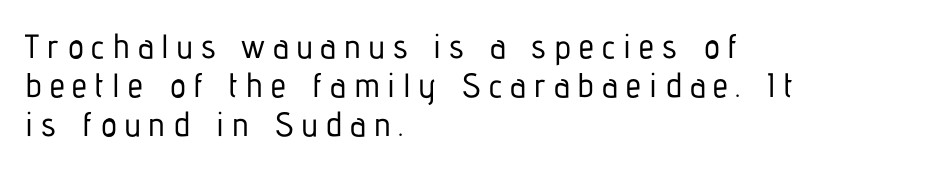
The image shows 34 px condensed sans-serif type, upright; set left-aligned, tight line spacing (1.14x), unusually wide letter spacing (+0.24 em), not underlined; low stroke contrast and a medium x-height.
